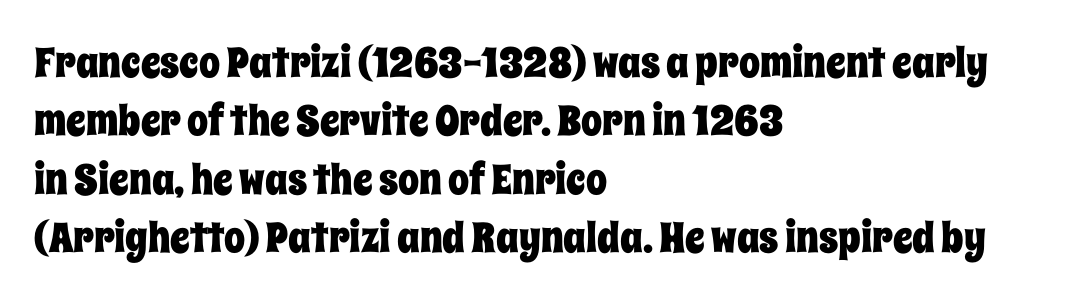
Q: Is the text italic (slanted)? A: No, it is upright.
Q: Is the text underlined? A: No.
Q: How is the paragraph aligned? A: Left-aligned.
Q: Is the spacing between letters normal or unusually wide? A: Normal.
Q: Is the spacing between lines tight, normal or loose? A: Normal.
Q: Width (condensed, normal, or wide)? A: Condensed.
Q: Stroke contrast? A: Low.
Q: x-height? A: Large.
Q: Monospaced? A: No.
